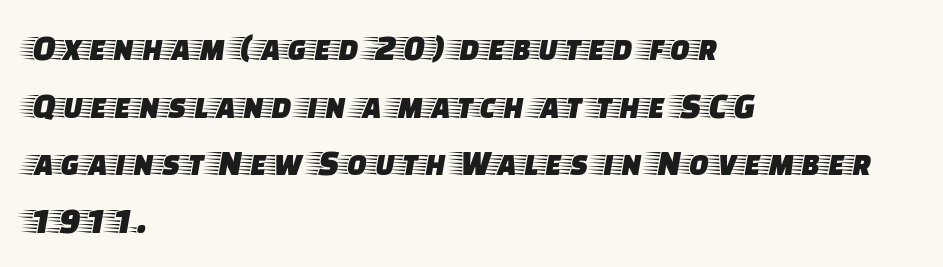
Summary of vertical rhythm: regular, with standard interline spacing. Short and long lines alike share a common starting point at left. Proportional: the letters do not fall into vertical columns. A bare baseline throughout the passage.
